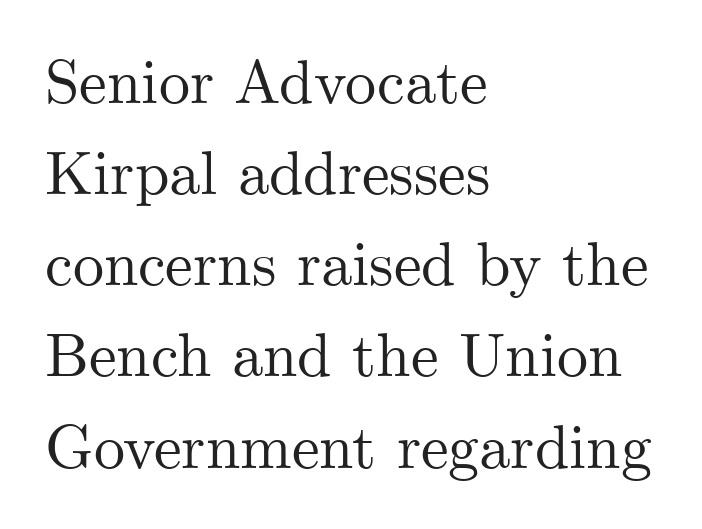
The image shows 62 px serif type, upright; set left-aligned, normal line spacing (1.47x), normal letter spacing, not underlined; medium stroke contrast and a small x-height.
